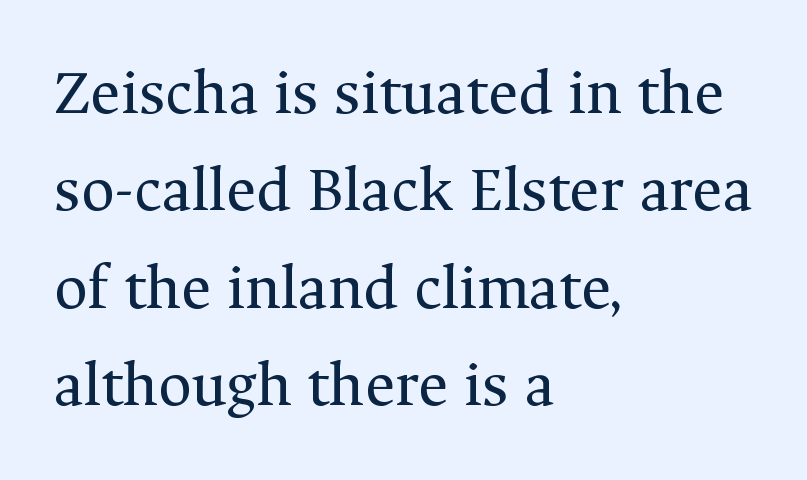
A clean baseline with only descenders dipping below it. Rendered with straight, roman letterforms. In CSS terms this would be text-align: left. Font category for this specimen: serif. No heavy texture on the line: the type isn't bold. Observe the ordinary spacing: letters are neighbours, not strangers.
